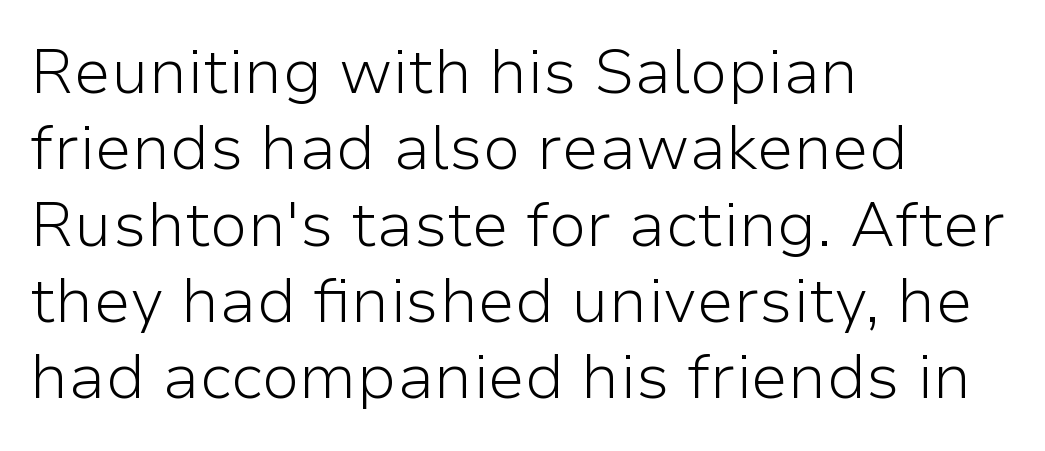
The image shows 62 px light sans-serif type, upright; set left-aligned, line spacing 1.23x, normal letter spacing, not underlined; low stroke contrast and a medium x-height.
